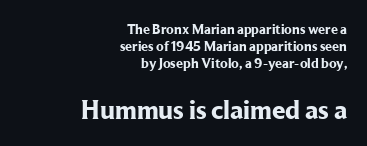
The image shows 27 px bold type, upright; set right-aligned, line spacing 1.23x, normal letter spacing, not underlined; the second (bottom) block is 1.93x larger.
